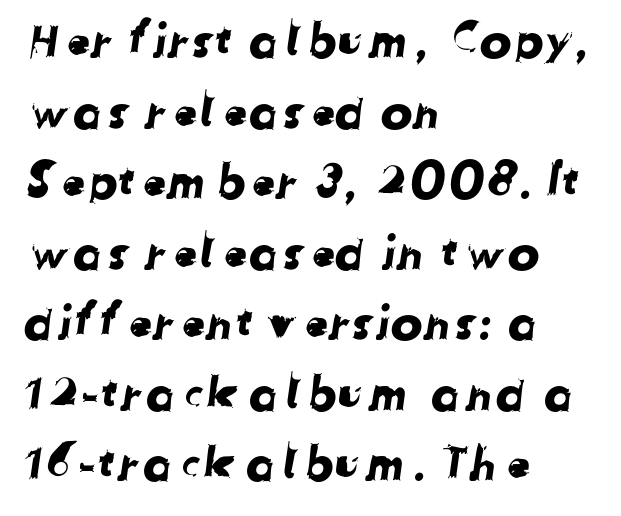
The image shows 48 px sans-serif type; set left-aligned, normal line spacing (1.47x), normal letter spacing, not underlined; low stroke contrast and a medium x-height.
